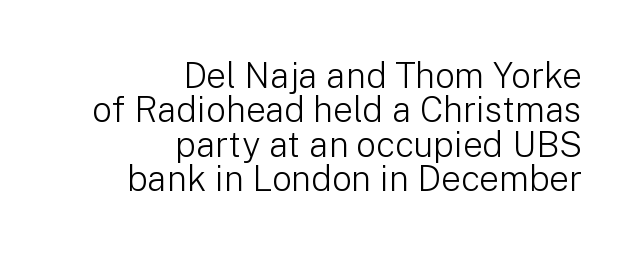
The image shows 35 px light sans-serif type, upright; set right-aligned, tight line spacing (0.98x), normal letter spacing, not underlined; low stroke contrast and a medium x-height.
